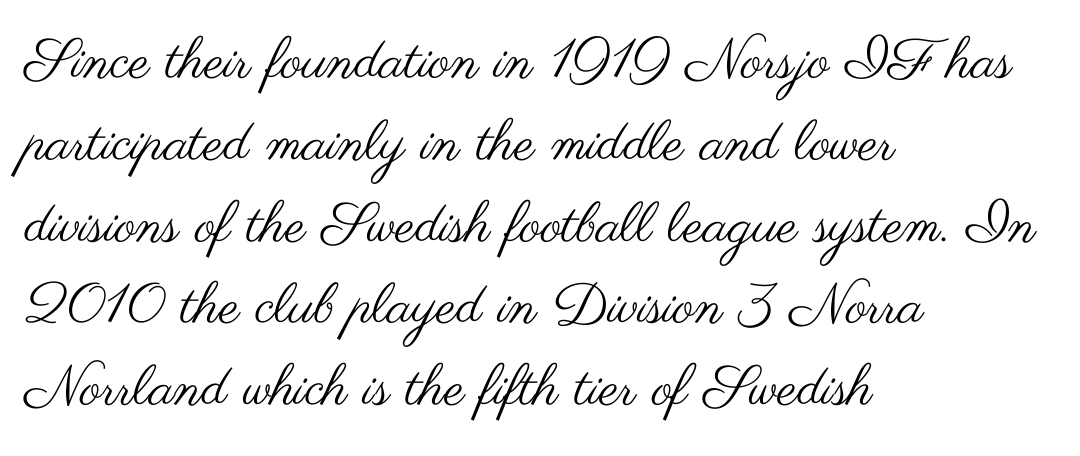
Is the type heavy? It reads as light-to-regular instead. Summary of vertical rhythm: regular, with standard interline spacing. The passage shown is not underscored anywhere. Think of a printed novel: that variable character pitch is what you see here. The rag falls on the right side of this text block.
